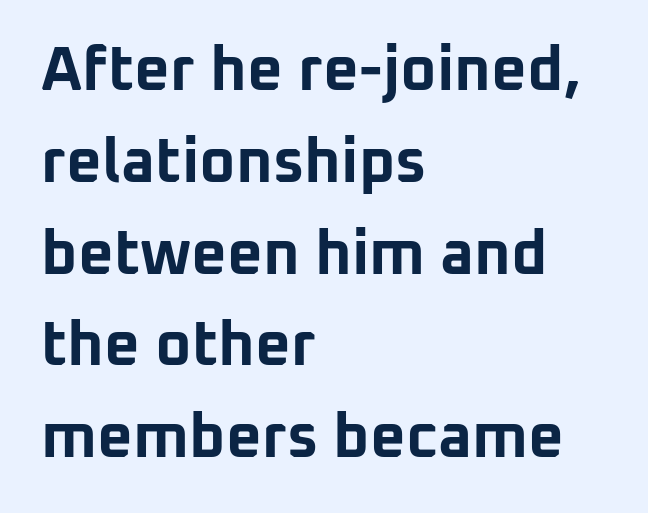
{"serif": "no", "italic": "no", "bold": "yes", "weight": "bold", "width": "normal", "stroke_contrast": "low", "x_height": "medium", "monospaced": "no", "underline": "no", "align": "left", "line_spacing": "normal", "line_spacing_ratio": 1.48, "letter_spacing": "normal", "letter_spacing_em": 0.0, "glyph_px": 62}
